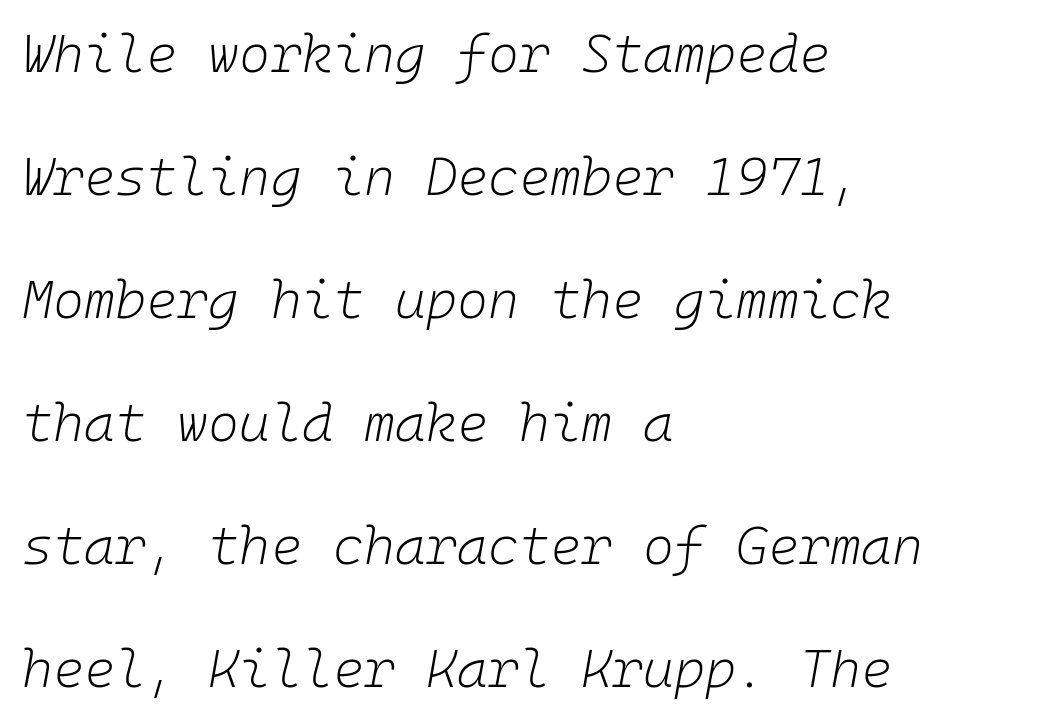
A clean baseline with only descenders dipping below it. Compared with ordinary roman type, these characters are visibly tilted. The weight would be labelled regular, book, light, or lighter still. These lines stand farther apart than default settings would place them.
